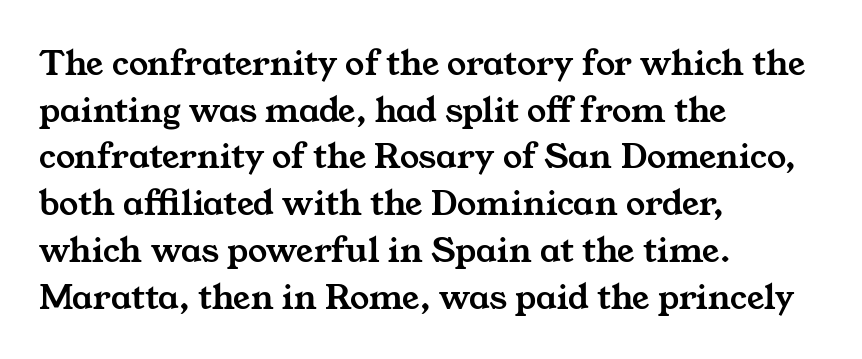
Note: serifs present on the glyphs. The gap between lines stays unmarked. The line texture is even and compact thanks to regular tracking. Note the varied advance widths — an 'i' is clearly narrower than an 'm'. The rendering anchors every line to the left-hand side.
